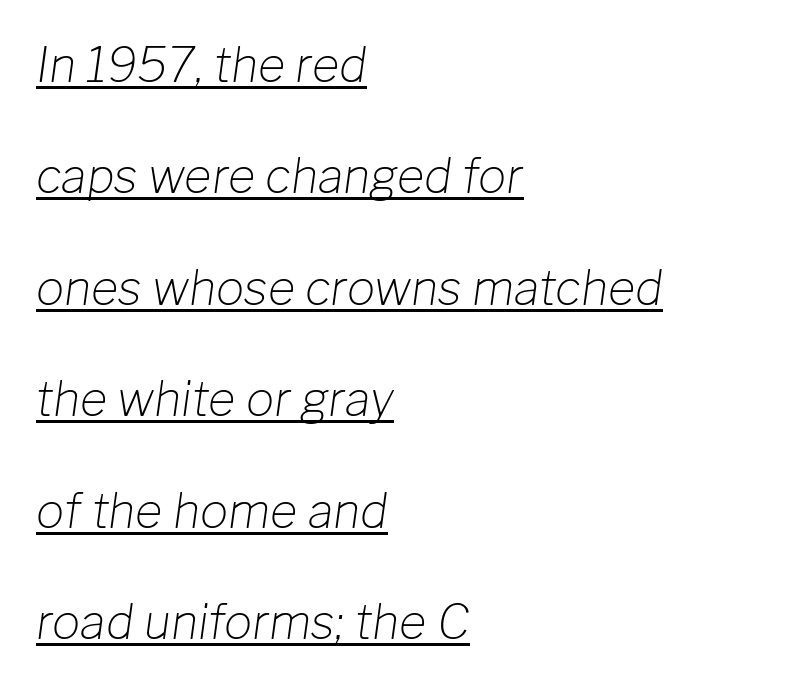
The image shows 47 px light type, italic (leaning right); set left-aligned, loose line spacing (2.37x), normal letter spacing, underlined; low stroke contrast and a medium x-height.
